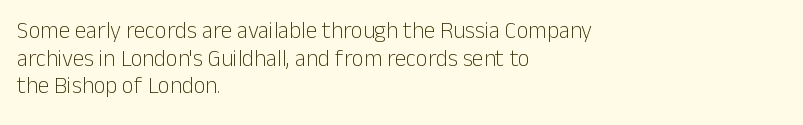
{"italic": "no", "bold": "no", "underline": "no", "align": "left", "line_spacing_ratio": 1.2, "letter_spacing": "normal", "letter_spacing_em": 0.0, "glyph_px": 23}
